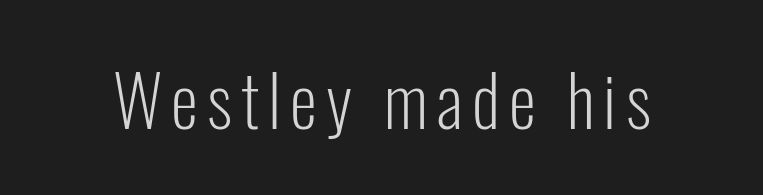
Q: Is the text bold? A: No.
Q: Is the text italic (slanted)? A: No, it is upright.
Q: Is the typeface a serif or a sans-serif typeface? A: Sans-serif.
Q: Is the text underlined? A: No.
Q: Width (condensed, normal, or wide)? A: Condensed.
Q: Stroke contrast? A: Low.
Q: x-height? A: Medium.
Q: Monospaced? A: No.
